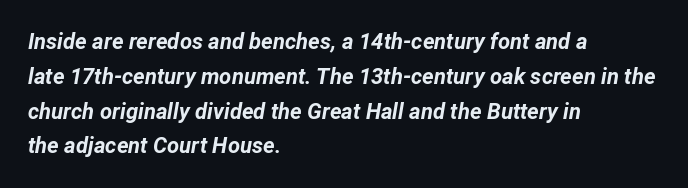
Q: Is the text bold? A: Yes.
Q: Is the text italic (slanted)? A: Yes, it leans right by about 12 degrees.
Q: Is the text underlined? A: No.
Q: How is the paragraph aligned? A: Left-aligned.
Q: Is the spacing between letters normal or unusually wide? A: Normal.
Q: Is the spacing between lines tight, normal or loose? A: Normal.
